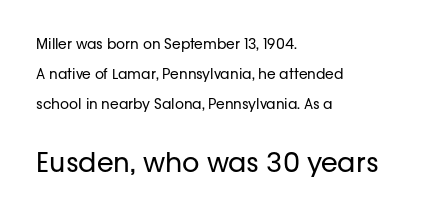
The image shows 27 px text type, upright; set left-aligned, loose line spacing (2.15x), normal letter spacing, not underlined; the second (bottom) block is 1.93x larger.
